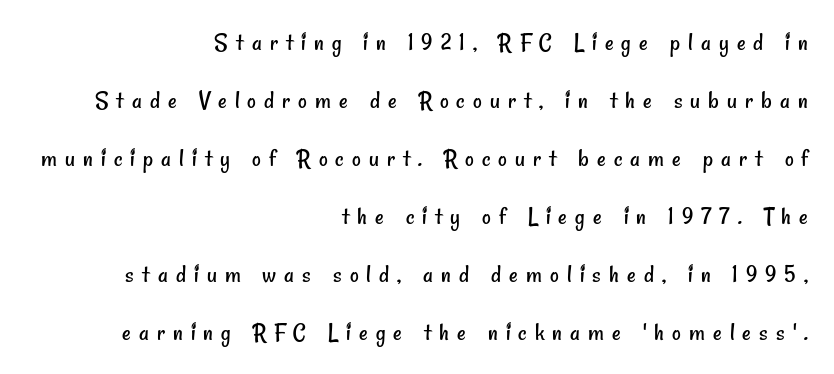
{"bold": "no", "underline": "no", "align": "right", "line_spacing": "loose", "line_spacing_ratio": 2.15, "letter_spacing": "wide", "letter_spacing_em": 0.3, "glyph_px": 27}
